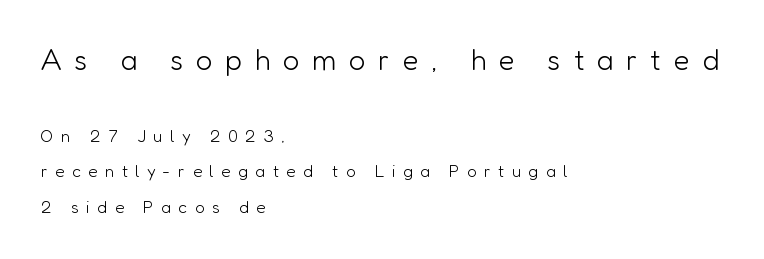
The image shows 29 px light sans-serif type, upright; set left-aligned, loose line spacing (2.09x), unusually wide letter spacing (+0.44 em), not underlined; the first (top) block is 1.71x larger; low stroke contrast and a medium x-height.
